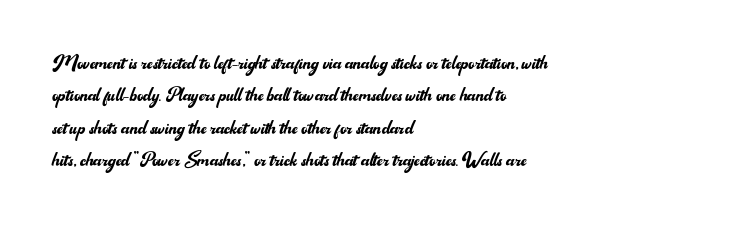
{"bold": "no", "underline": "no", "align": "left", "line_spacing": "normal", "line_spacing_ratio": 1.35, "letter_spacing": "normal", "letter_spacing_em": 0.0, "glyph_px": 24}
